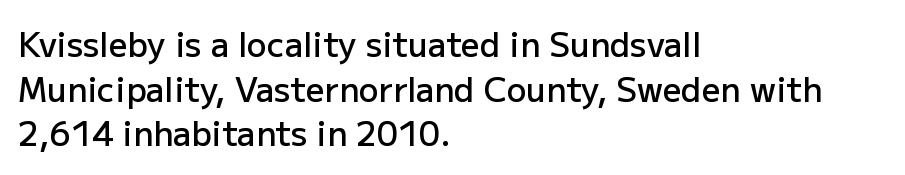
Q: Is the text bold? A: Semi-bold.
Q: Is the text italic (slanted)? A: No, it is upright.
Q: Is the typeface a serif or a sans-serif typeface? A: Sans-serif.
Q: Is the text underlined? A: No.
Q: How is the paragraph aligned? A: Left-aligned.
Q: Is the spacing between letters normal or unusually wide? A: Normal.
Q: Is the spacing between lines tight, normal or loose? A: Normal.
Q: Width (condensed, normal, or wide)? A: Normal.
Q: Stroke contrast? A: Low.
Q: x-height? A: Medium.
Q: Monospaced? A: No.
